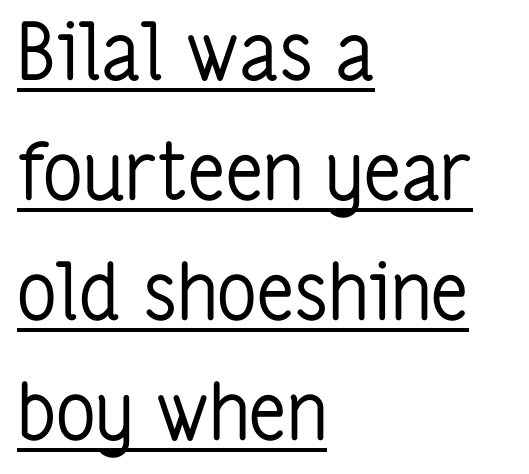
The image shows 78 px regular-weight, condensed sans-serif type, upright; set left-aligned, normal line spacing (1.54x), normal letter spacing, underlined; low stroke contrast and a medium x-height.
